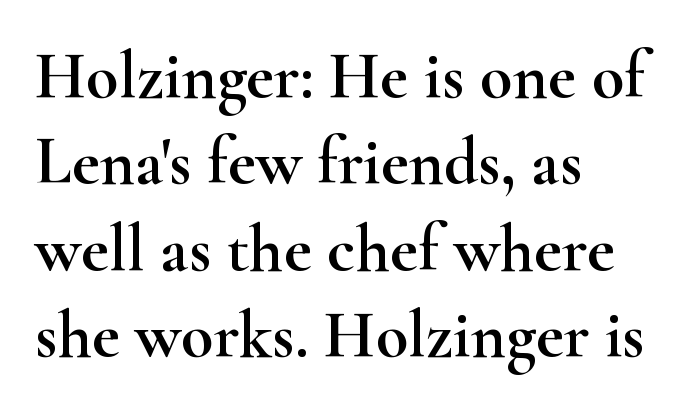
Q: Is the text italic (slanted)? A: No, it is upright.
Q: Is the typeface a serif or a sans-serif typeface? A: Serif.
Q: Is the text underlined? A: No.
Q: How is the paragraph aligned? A: Left-aligned.
Q: Is the spacing between letters normal or unusually wide? A: Normal.
Q: Is the spacing between lines tight, normal or loose? A: Normal.
Q: Width (condensed, normal, or wide)? A: Wide.
Q: Stroke contrast? A: High.
Q: x-height? A: Small.
Q: Monospaced? A: No.
